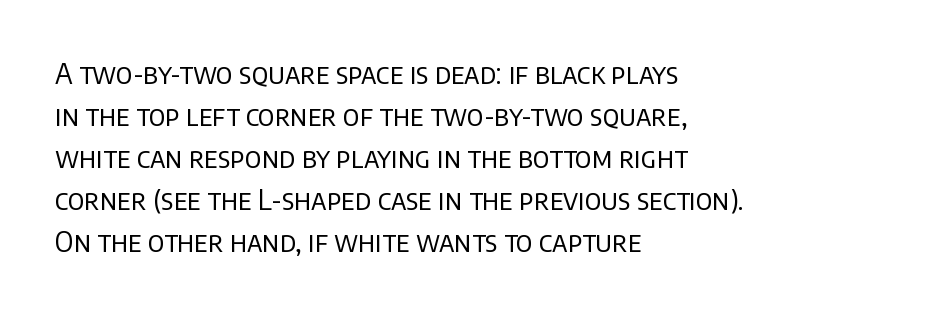
Posture: straight, roman, zero tilt. Compared with a centered layout, this one pins lines to the left instead. Look at the bottom of the vertical strokes: they stop flat, with no serifs. Standard letterfit; no display-style spreading of the glyphs. The weight would be labelled regular, book, light, or lighter still.
